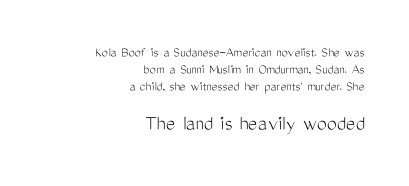
{"italic": "no", "bold": "no", "underline": "no", "align": "right", "line_spacing_ratio": 1.21, "letter_spacing": "normal", "letter_spacing_em": 0.0, "larger_block": "second", "size_ratio": 1.57, "glyph_px": 22}
